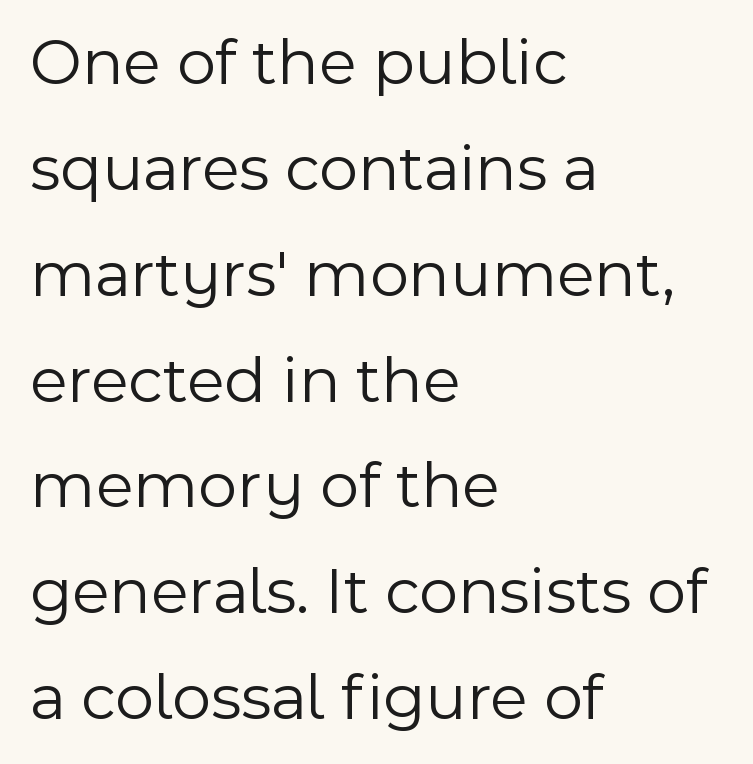
The image shows 67 px light sans-serif type, upright; set left-aligned, normal line spacing (1.58x), normal letter spacing, not underlined; a medium x-height.
